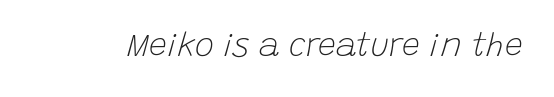
{"italic": "yes", "lean": "right", "slant_degrees": 15, "bold": "no", "weight": "light", "width": "normal", "stroke_contrast": "low", "x_height": "large", "monospaced": "no", "underline": "no", "letter_spacing": "normal", "letter_spacing_em": 0.0, "glyph_px": 32}
